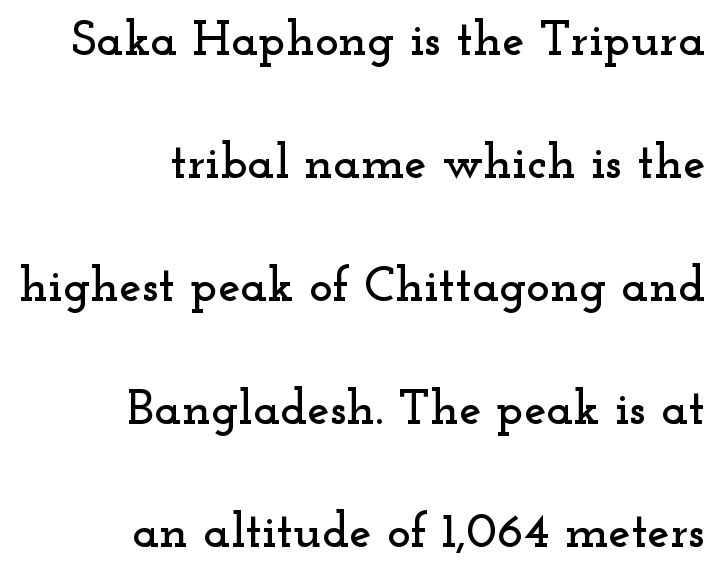
Font category for this specimen: serif. Italic? Not at all — the glyphs are vertical. Looks like regular typesetting: each glyph gets only the width it needs. The type is set solid horizontally, with unmodified tracking. Every row of glyphs terminates at an identical x-position on the right. The leading is generous, giving the passage an open texture.
